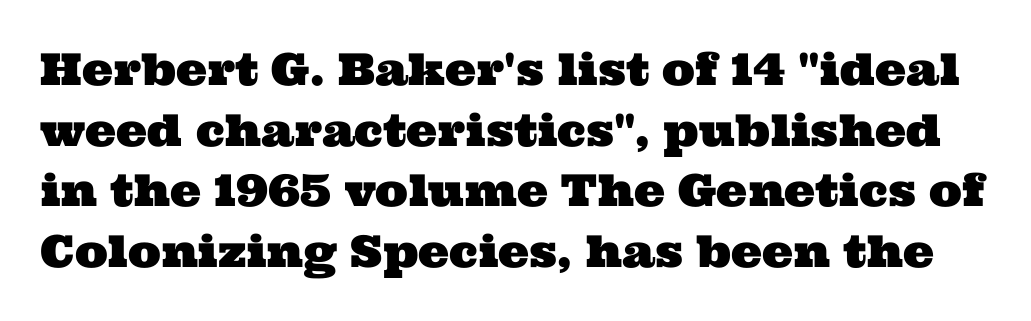
Unmarked baselines from the first word to the last. Vertical spacing — default. Here the designer chose a conventional face with non-uniform glyph widths. This sample uses a serif face. The type is set solid horizontally, with unmodified tracking.
